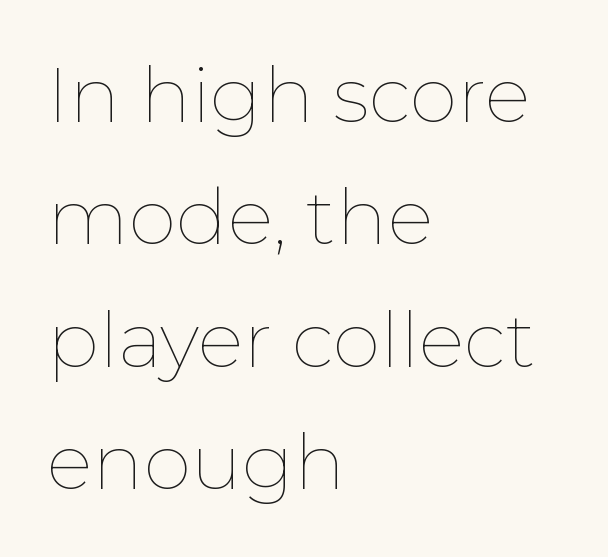
Proportional: the letters do not fall into vertical columns. The letters sit at their default tracking, neither squeezed nor spread. Ordinary non-slanted type is in use. Notice how the passage keeps a crisp vertical edge on the left only. The specimen omits any rule beneath the text block's lines. The line-height multiplier appears to be the usual default.
